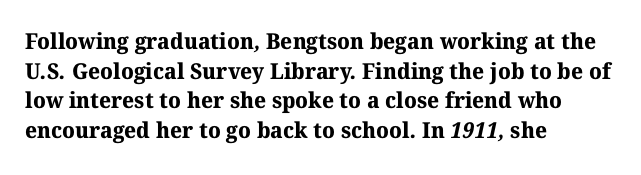
{"bold": "yes", "underline": "no", "align": "left", "line_spacing": "normal", "line_spacing_ratio": 1.35, "letter_spacing": "normal", "letter_spacing_em": 0.0, "glyph_px": 22}
